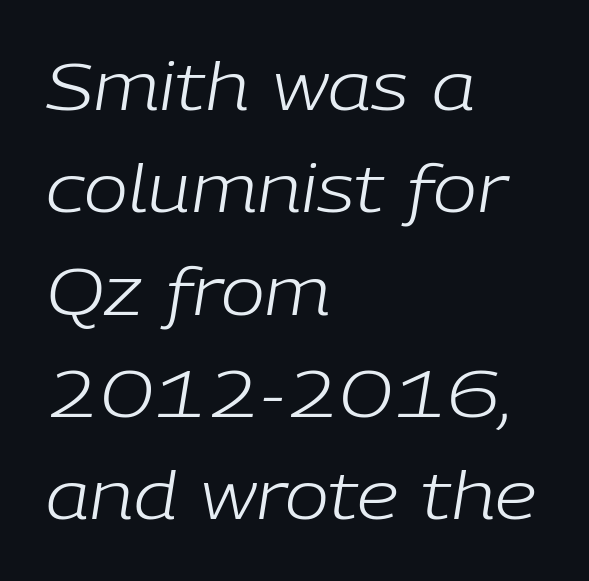
No extra ink here — the face is not bold. Words appear dense and cohesive because spacing is normal. The rendering uses natural spacing where letterforms have individual widths. Emphasis-style slanted type is in use.
